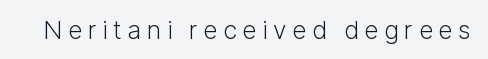
The image shows 25 px text type, upright; set unusually wide letter spacing (+0.22 em), not underlined.
